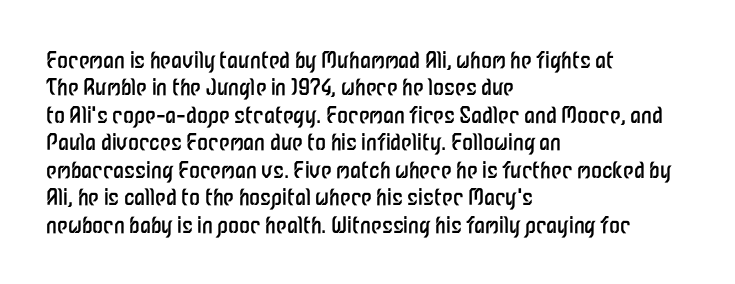
Q: Is the text bold? A: No.
Q: Is the text italic (slanted)? A: No, it is upright.
Q: Is the text underlined? A: No.
Q: How is the paragraph aligned? A: Left-aligned.
Q: Is the spacing between letters normal or unusually wide? A: Normal.
Q: Is the spacing between lines tight, normal or loose? A: Normal.
